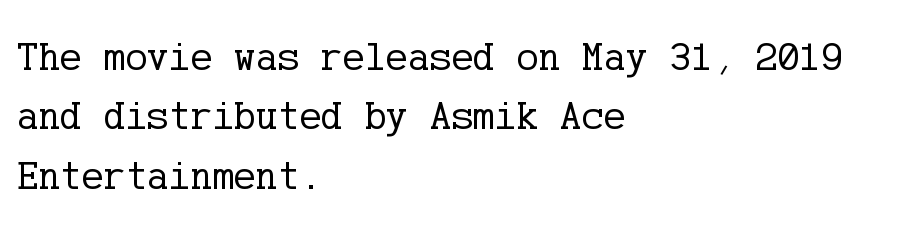
{"serif": "yes", "italic": "no", "bold": "no", "weight": "regular", "width": "normal", "stroke_contrast": "low", "x_height": "medium", "underline": "no", "align": "left", "line_spacing": "normal", "line_spacing_ratio": 1.45, "letter_spacing": "normal", "letter_spacing_em": 0.0, "glyph_px": 41}
